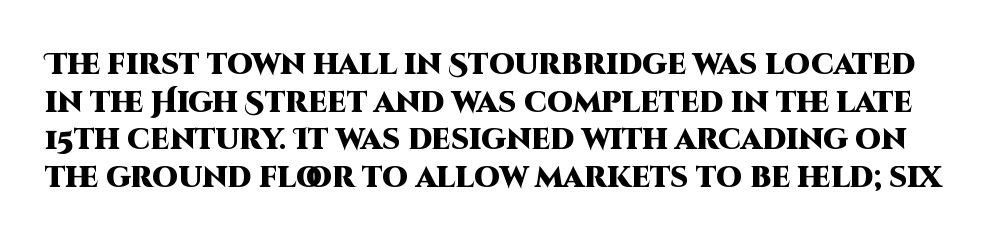
The image shows 29 px heavy sans-serif type, upright; set normal line spacing (1.3x), normal letter spacing, not underlined; high stroke contrast and a large x-height.
